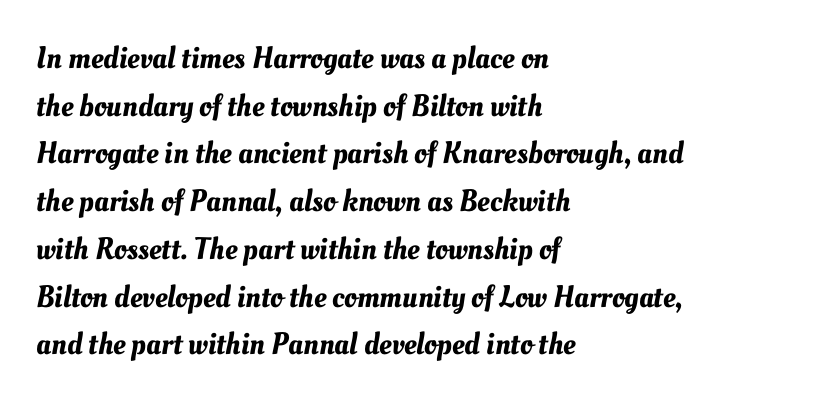
Every row of glyphs begins at an identical x-position on the left. The specimen omits any rule beneath the text block's lines. Proportional: the letters do not fall into vertical columns. There is no visible air inserted between adjacent glyphs.
